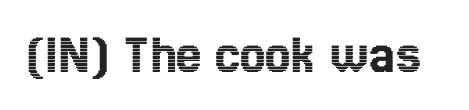
Q: Is the text italic (slanted)? A: No, it is upright.
Q: Is the text underlined? A: No.
Q: Is the spacing between letters normal or unusually wide? A: Normal.
Q: Width (condensed, normal, or wide)? A: Condensed.
Q: x-height? A: Medium.
Q: Monospaced? A: No.
